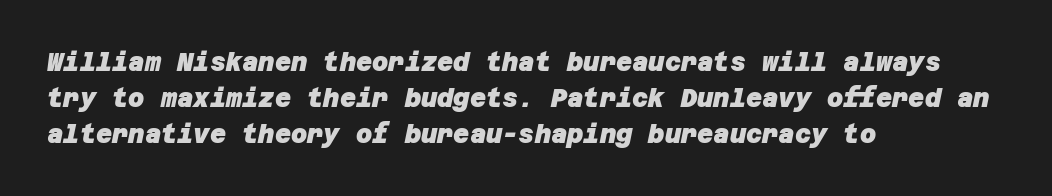
Q: Is the text bold? A: Yes.
Q: Is the text underlined? A: No.
Q: How is the paragraph aligned? A: Left-aligned.
Q: Is the spacing between letters normal or unusually wide? A: Normal.
Q: Is the spacing between lines tight, normal or loose? A: Normal.
